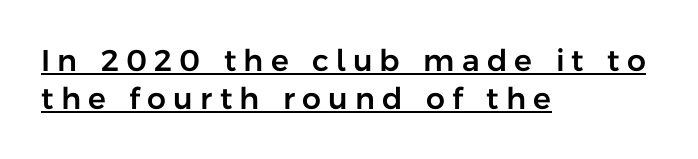
{"serif": "no", "italic": "no", "width": "normal", "stroke_contrast": "low", "x_height": "medium", "monospaced": "no", "underline": "yes", "align": "left", "line_spacing": "normal", "line_spacing_ratio": 1.27, "letter_spacing": "wide", "letter_spacing_em": 0.24, "glyph_px": 30}
